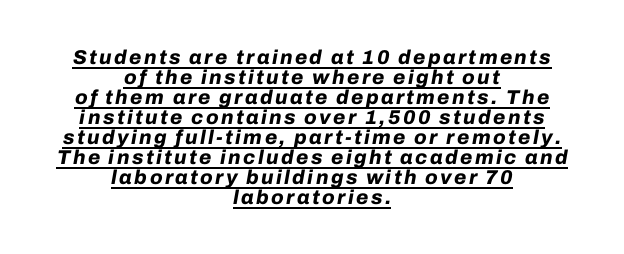
Q: Is the text bold? A: Yes.
Q: Is the text italic (slanted)? A: Yes, it leans right by about 10 degrees.
Q: Is the text underlined? A: Yes.
Q: How is the paragraph aligned? A: Centered.
Q: Is the spacing between lines tight, normal or loose? A: Tight.
